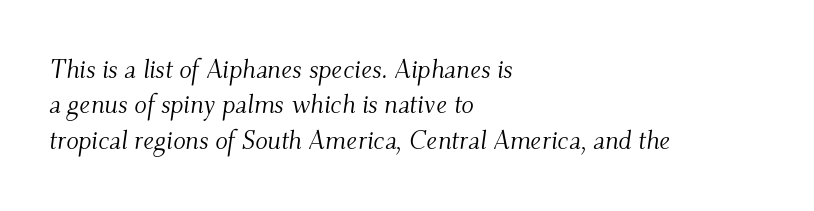
{"italic": "yes", "lean": "right", "slant_degrees": 9, "bold": "no", "underline": "no", "align": "left", "line_spacing": "normal", "line_spacing_ratio": 1.36, "letter_spacing": "normal", "letter_spacing_em": 0.0, "glyph_px": 26}
